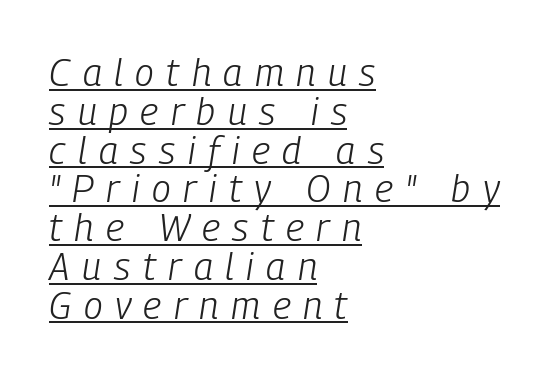
Caption: multi-line text, flush left, ragged right. Stroke thickness stays within the range of a standard reading face or lighter. Is this a fixed-width face? No — the glyphs have proportional, varying widths. The glyphs look as if they've been sheared to an angle. Compared with typical paragraphs, the rows here are closer together. The string is rendered with underlining switched on.
